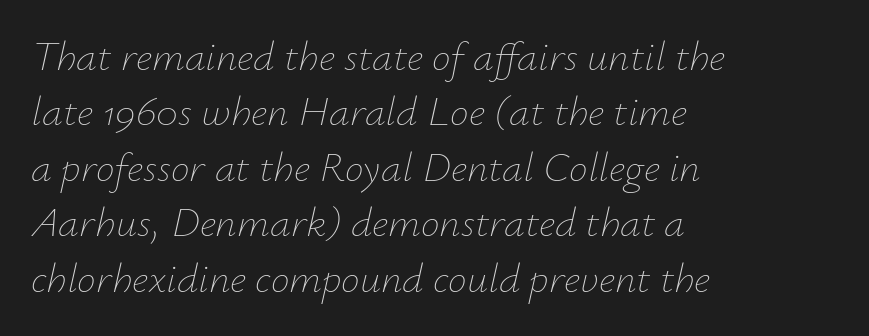
The image shows 42 px thin type, italic (leaning right); set left-aligned, normal line spacing (1.32x), normal letter spacing, not underlined; low stroke contrast and a small x-height.
